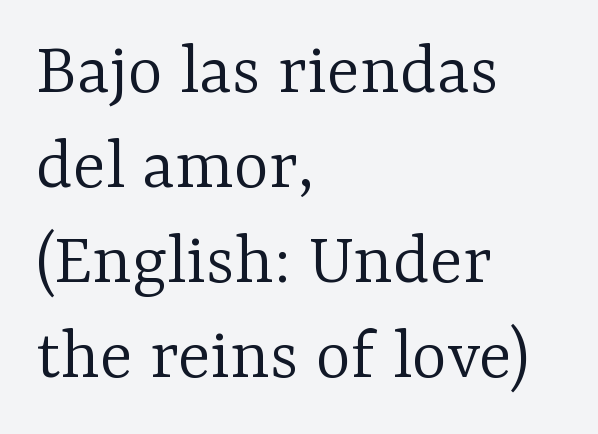
The image shows 76 px light serif type, upright; set left-aligned, normal line spacing (1.25x), normal letter spacing, not underlined; low stroke contrast and a medium x-height.
